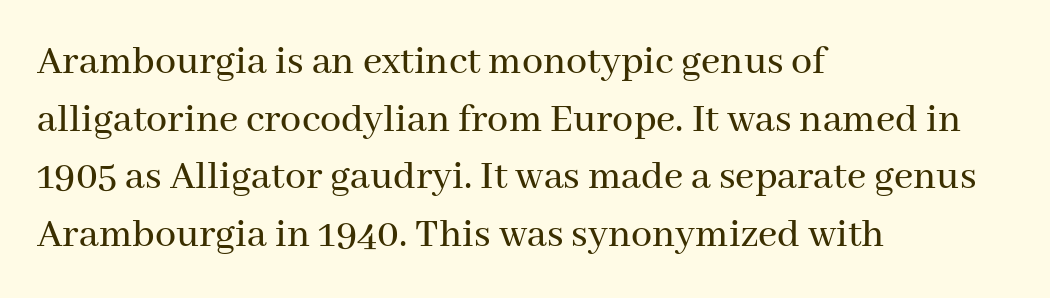
Q: Is the text italic (slanted)? A: No, it is upright.
Q: Is the typeface a serif or a sans-serif typeface? A: Serif.
Q: Is the text underlined? A: No.
Q: How is the paragraph aligned? A: Left-aligned.
Q: Is the spacing between letters normal or unusually wide? A: Normal.
Q: Is the spacing between lines tight, normal or loose? A: Normal.
Q: Width (condensed, normal, or wide)? A: Normal.
Q: Stroke contrast? A: Medium.
Q: x-height? A: Medium.
Q: Monospaced? A: No.
